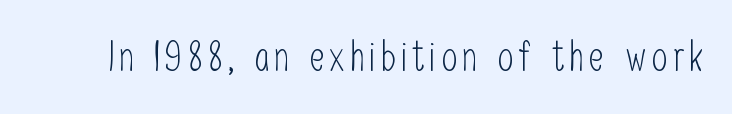
Q: Is the text bold? A: No.
Q: Is the text italic (slanted)? A: No, it is upright.
Q: Is the typeface a serif or a sans-serif typeface? A: Sans-serif.
Q: Is the text underlined? A: No.
Q: Width (condensed, normal, or wide)? A: Condensed.
Q: Stroke contrast? A: Low.
Q: x-height? A: Medium.
Q: Monospaced? A: No.
